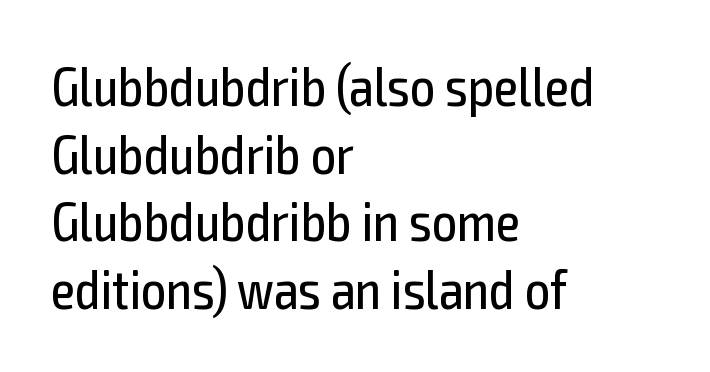
The words here are not underlined. Here the designer chose a conventional face with non-uniform glyph widths. The setting favours the left margin, as ordinary paragraphs usually do. Stem width sits at or under what a default text font uses. The letters carry no serifs — their stems end cleanly without finishing strokes. The lettering stays uniformly vertical, giving the passage a roman look.
